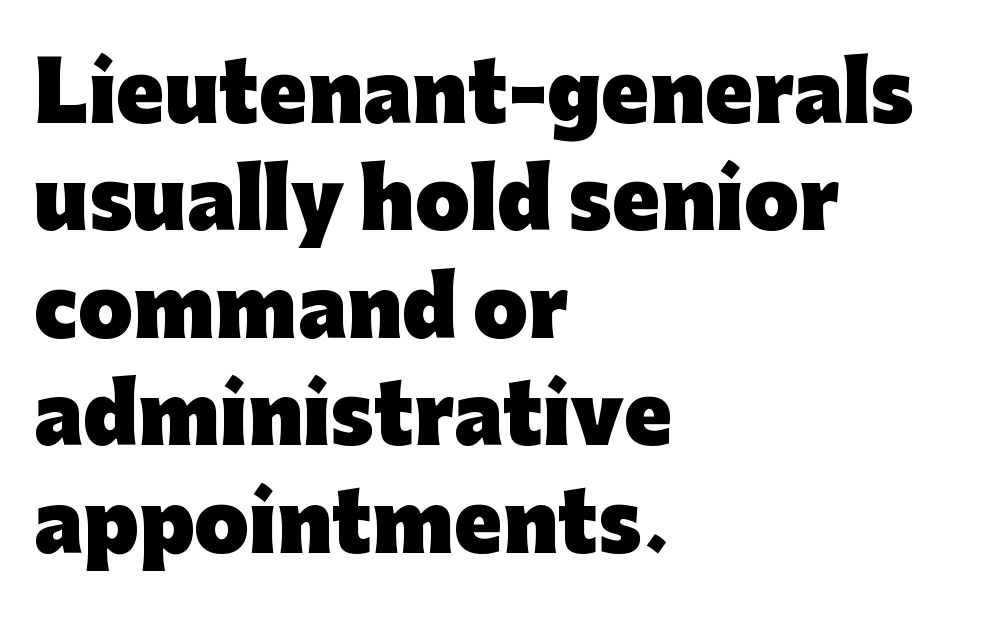
Horizontal alignment here is leftward, the default for most running prose. The letters stand straight up with perfectly vertical stems. Note the varied advance widths — an 'i' is clearly narrower than an 'm'. The block of text has a typical density, with ordinary space between rows. This rendering leaves character spacing at its baseline value. The area under the type is left untouched.
